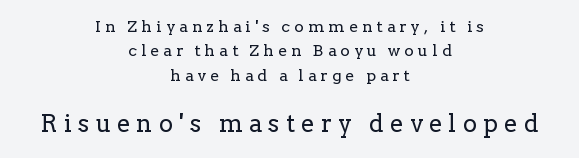
Posture: straight, roman, zero tilt. Any mark beneath the type? The region is blank. Notice how descenders clear the ascenders below comfortably — that's standard leading. The strokes are not fattened; the text isn't bold. Look at the glyph heights: the lower group is clearly the bigger setting.
